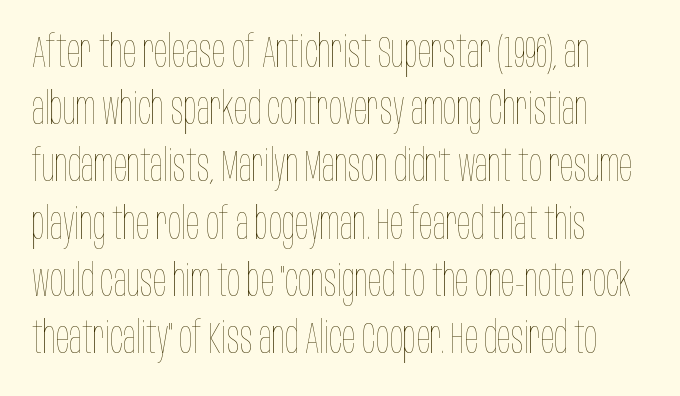
{"italic": "no", "bold": "no", "weight": "thin", "width": "condensed", "stroke_contrast": "low", "x_height": "large", "monospaced": "no", "underline": "no", "align": "left", "line_spacing": "normal", "line_spacing_ratio": 1.3, "letter_spacing": "normal", "letter_spacing_em": 0.0, "glyph_px": 44}
